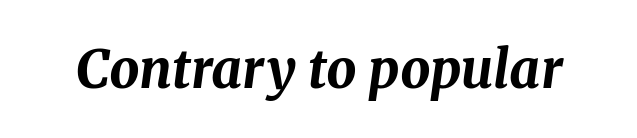
{"italic": "yes", "lean": "right", "slant_degrees": 8, "bold": "yes", "weight": "bold", "width": "normal", "stroke_contrast": "medium", "x_height": "medium", "monospaced": "no", "underline": "no", "letter_spacing": "normal", "letter_spacing_em": 0.0, "glyph_px": 53}
